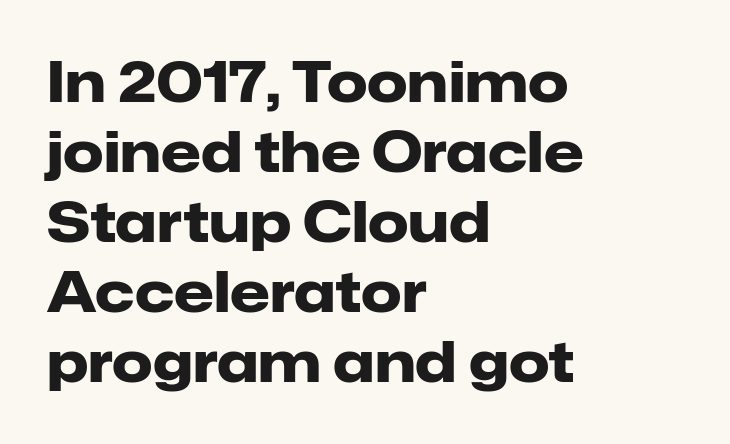
Does the lettering tilt? It doesn't — this is upright. The typesetter chose a ragged-right arrangement here. Set as a true bold cut, around the 700 mark. The rendering uses natural spacing where letterforms have individual widths. Descenders are the only things crossing below the line.
